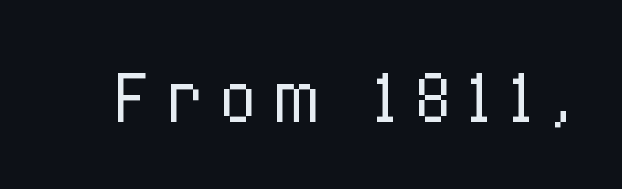
{"italic": "no", "bold": "no", "weight": "regular", "width": "condensed", "stroke_contrast": "low", "x_height": "medium", "monospaced": "no", "underline": "no", "letter_spacing": "wide", "letter_spacing_em": 0.23, "glyph_px": 63}
